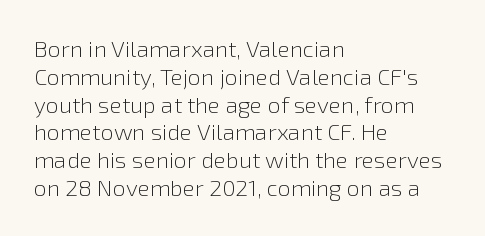
The image shows 23 px text type, upright; set left-aligned, line spacing 1.21x, normal letter spacing, not underlined.
